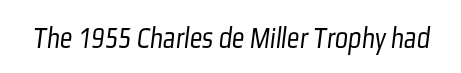
Q: Is the text bold? A: No.
Q: Is the typeface a serif or a sans-serif typeface? A: Sans-serif.
Q: Is the text underlined? A: No.
Q: Is the spacing between letters normal or unusually wide? A: Normal.
Q: Width (condensed, normal, or wide)? A: Condensed.
Q: Stroke contrast? A: Low.
Q: x-height? A: Medium.
Q: Monospaced? A: No.
